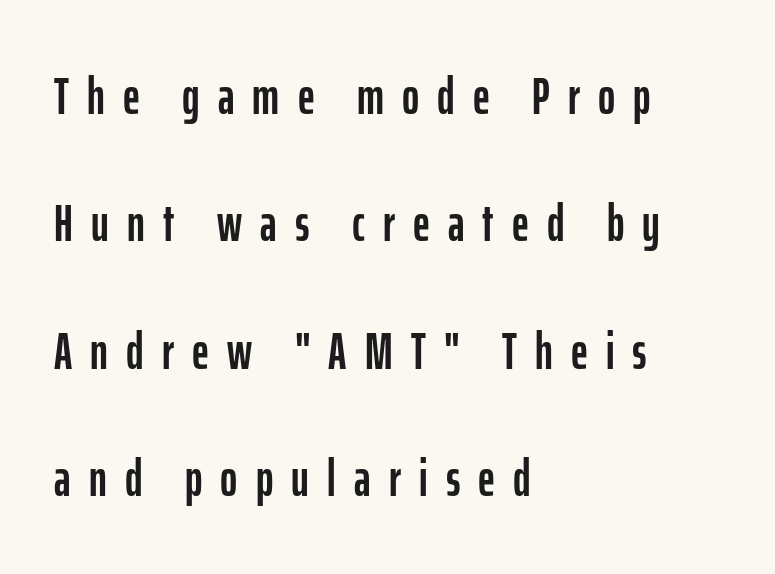
Q: Is the text italic (slanted)? A: No, it is upright.
Q: Is the typeface a serif or a sans-serif typeface? A: Sans-serif.
Q: Is the text underlined? A: No.
Q: How is the paragraph aligned? A: Left-aligned.
Q: Is the spacing between letters normal or unusually wide? A: Unusually wide.
Q: Is the spacing between lines tight, normal or loose? A: Loose.
Q: Width (condensed, normal, or wide)? A: Condensed.
Q: Stroke contrast? A: Low.
Q: x-height? A: Medium.
Q: Monospaced? A: No.
